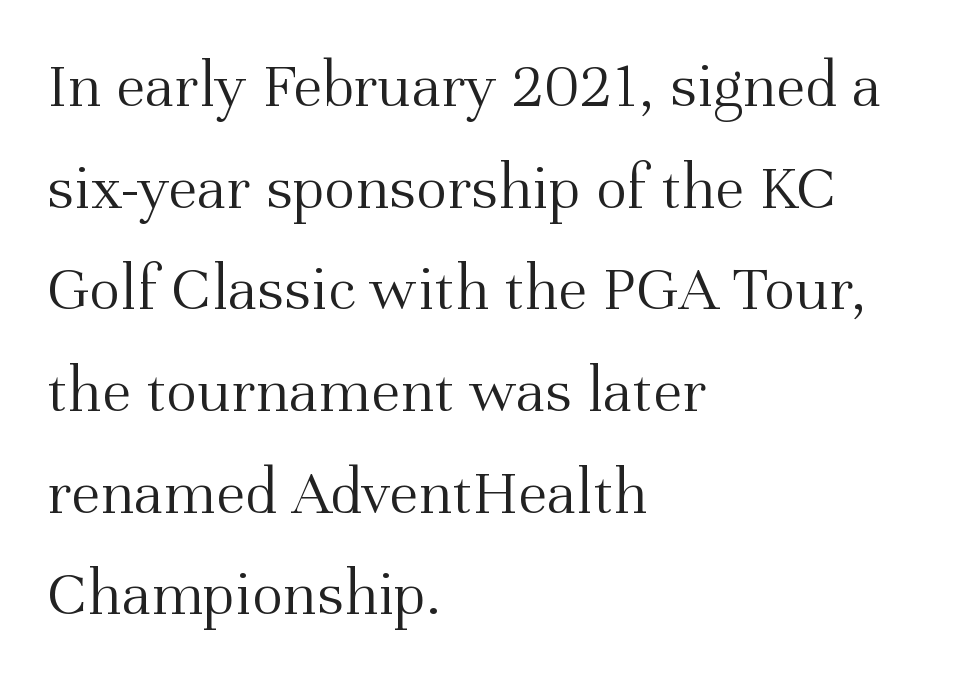
The image shows 66 px light serif type, upright; set left-aligned, normal line spacing (1.54x), normal letter spacing, not underlined; medium stroke contrast and a medium x-height.
